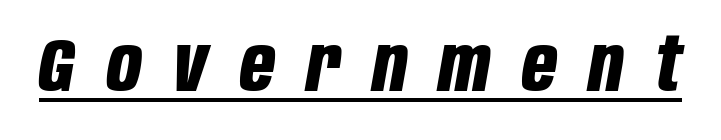
The image shows 76 px bold, condensed type, italic (leaning right); set unusually wide letter spacing (+0.42 em), underlined; low stroke contrast and a large x-height.
